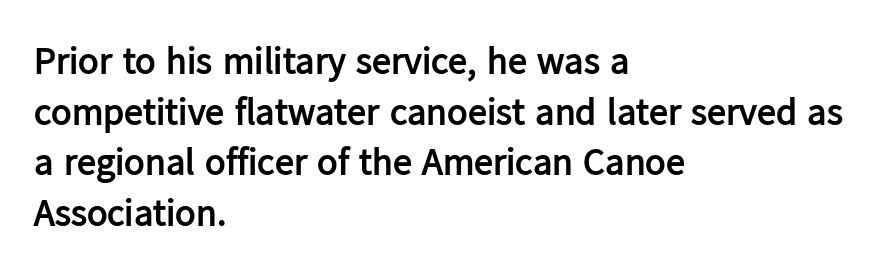
The image shows 38 px semibold sans-serif type, upright; set left-aligned, normal line spacing (1.33x), normal letter spacing, not underlined; low stroke contrast and a medium x-height.
